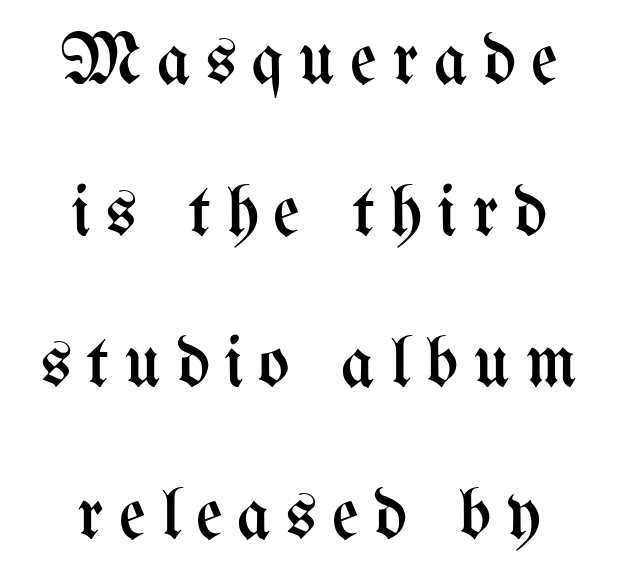
{"italic": "no", "bold": "no", "weight": "regular", "width": "condensed", "stroke_contrast": "medium", "x_height": "medium", "monospaced": "no", "underline": "no", "align": "center", "line_spacing": "loose", "line_spacing_ratio": 2.05, "letter_spacing": "wide", "letter_spacing_em": 0.2, "glyph_px": 74}
